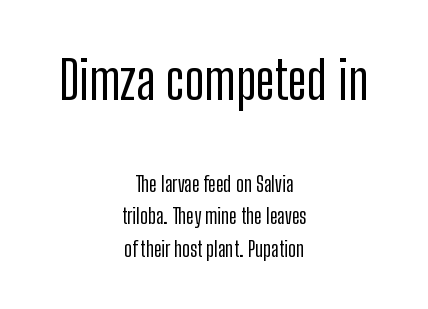
Q: Is the text italic (slanted)? A: No, it is upright.
Q: Is the typeface a serif or a sans-serif typeface? A: Sans-serif.
Q: Is the text underlined? A: No.
Q: How is the paragraph aligned? A: Centered.
Q: Is the spacing between letters normal or unusually wide? A: Normal.
Q: Is the spacing between lines tight, normal or loose? A: Normal.
Q: Which block of text is set in a larger size, the first (top) or the second (bottom)? A: The first (top) one.
Q: Width (condensed, normal, or wide)? A: Condensed.
Q: Stroke contrast? A: Low.
Q: x-height? A: Medium.
Q: Monospaced? A: No.
